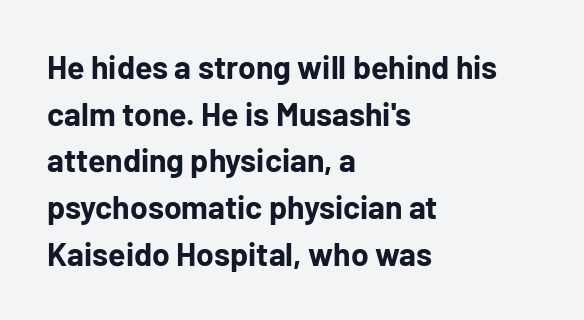
The image shows 32 px bold sans-serif type, upright; set left-aligned, normal line spacing (1.46x), normal letter spacing, not underlined; low stroke contrast and a medium x-height.
